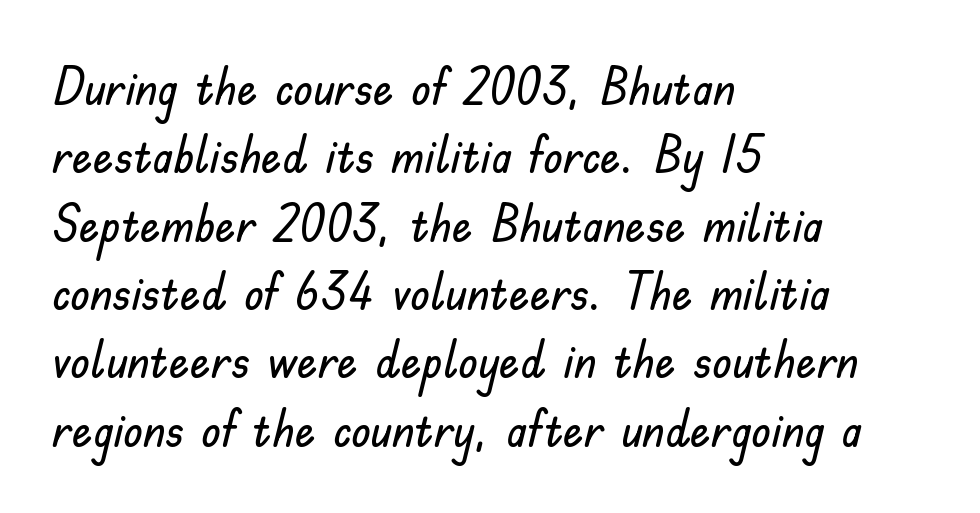
Q: Is the text italic (slanted)? A: Yes.
Q: Is the typeface a serif or a sans-serif typeface? A: Sans-serif.
Q: Is the text underlined? A: No.
Q: How is the paragraph aligned? A: Left-aligned.
Q: Is the spacing between letters normal or unusually wide? A: Normal.
Q: Is the spacing between lines tight, normal or loose? A: Normal.
Q: Width (condensed, normal, or wide)? A: Normal.
Q: Stroke contrast? A: Low.
Q: x-height? A: Small.
Q: Monospaced? A: No.
